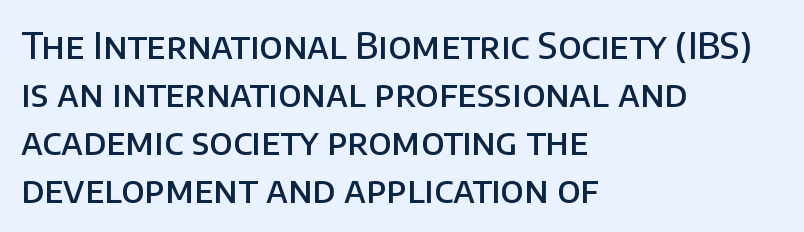
{"serif": "no", "italic": "no", "bold": "semi", "weight": "semibold", "width": "normal", "stroke_contrast": "low", "x_height": "large", "monospaced": "no", "underline": "no", "align": "left", "line_spacing": "normal", "line_spacing_ratio": 1.33, "letter_spacing": "normal", "letter_spacing_em": 0.0, "glyph_px": 36}
